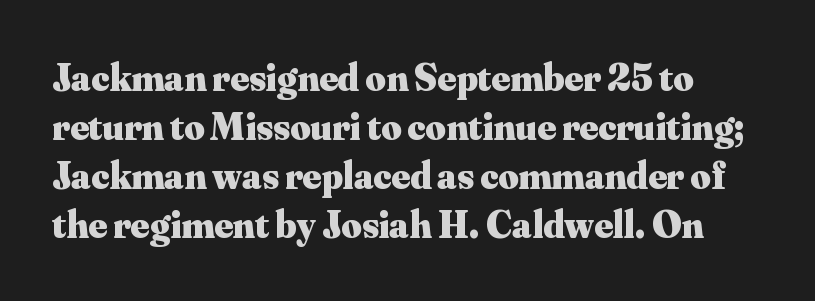
{"serif": "yes", "italic": "no", "bold": "yes", "weight": "heavy", "width": "normal", "stroke_contrast": "medium", "x_height": "small", "monospaced": "no", "underline": "no", "line_spacing": "normal", "line_spacing_ratio": 1.26, "letter_spacing": "normal", "letter_spacing_em": 0.0, "glyph_px": 39}
